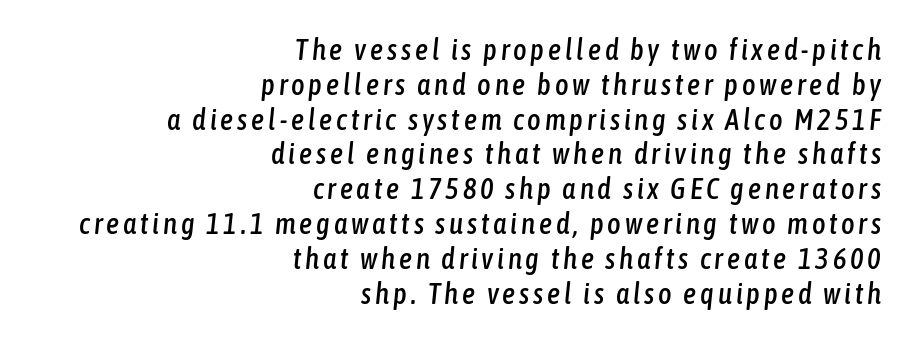
The image shows 29 px condensed type, italic (leaning right); set right-aligned, line spacing 1.2x, not underlined; low stroke contrast and a medium x-height.
